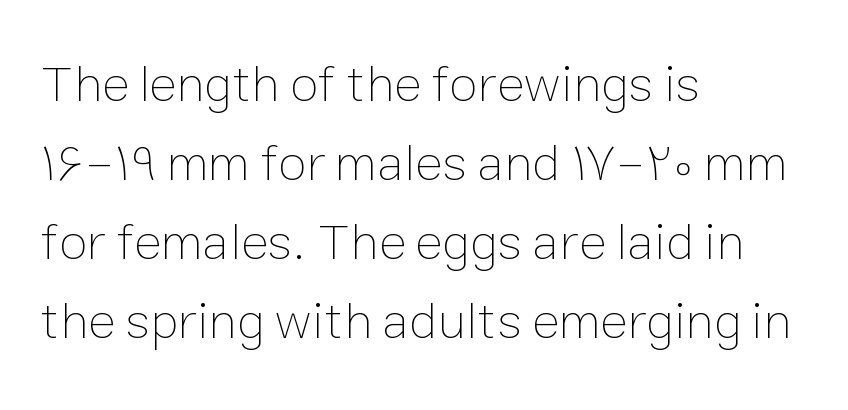
{"italic": "no", "bold": "no", "weight": "thin", "width": "normal", "stroke_contrast": "low", "x_height": "medium", "monospaced": "no", "underline": "no", "align": "left", "line_spacing": "normal", "line_spacing_ratio": 1.52, "letter_spacing": "normal", "letter_spacing_em": 0.0, "glyph_px": 52}
